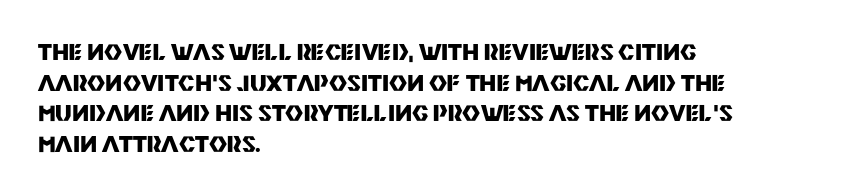
The image shows 22 px bold type, upright; set left-aligned, normal line spacing (1.39x), normal letter spacing, not underlined.
